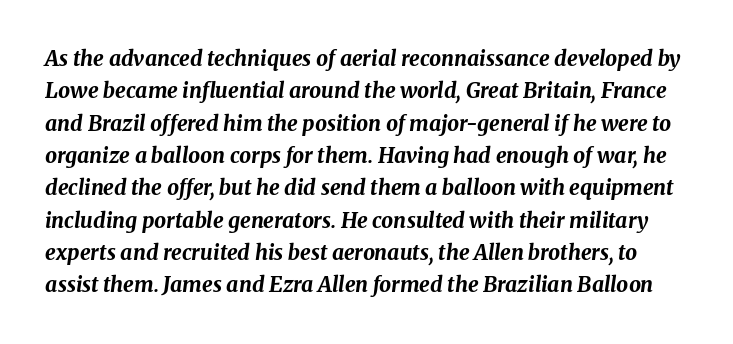
{"italic": "yes", "lean": "right", "slant_degrees": 8, "bold": "yes", "underline": "no", "line_spacing": "normal", "line_spacing_ratio": 1.54, "letter_spacing": "normal", "letter_spacing_em": 0.0, "glyph_px": 21}
